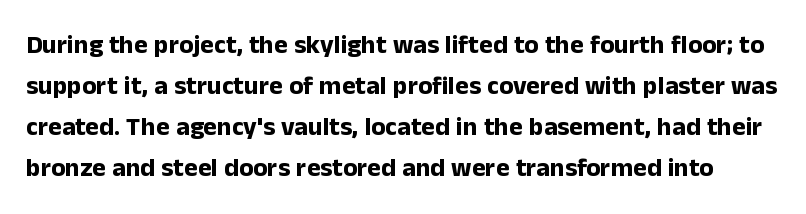
Q: Is the text bold? A: Yes.
Q: Is the text italic (slanted)? A: No, it is upright.
Q: Is the text underlined? A: No.
Q: Is the spacing between letters normal or unusually wide? A: Normal.
Q: Is the spacing between lines tight, normal or loose? A: Normal.
